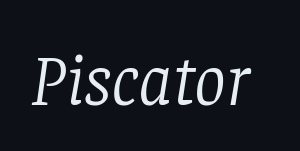
Q: Is the text bold? A: No.
Q: Is the text italic (slanted)? A: Yes, it leans right by about 8 degrees.
Q: Is the typeface a serif or a sans-serif typeface? A: Serif.
Q: Is the text underlined? A: No.
Q: Is the spacing between letters normal or unusually wide? A: Normal.
Q: Width (condensed, normal, or wide)? A: Normal.
Q: Stroke contrast? A: Low.
Q: x-height? A: Large.
Q: Monospaced? A: No.
